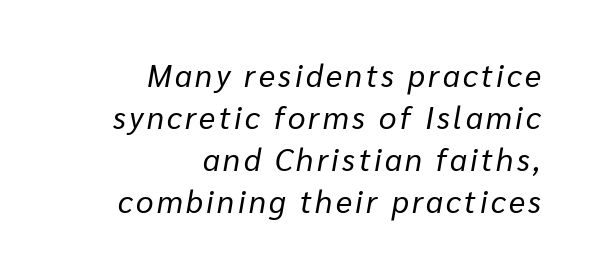
The image shows 31 px regular-weight type, italic (leaning right); set right-aligned, normal line spacing (1.36x), not underlined; low stroke contrast and a medium x-height.
